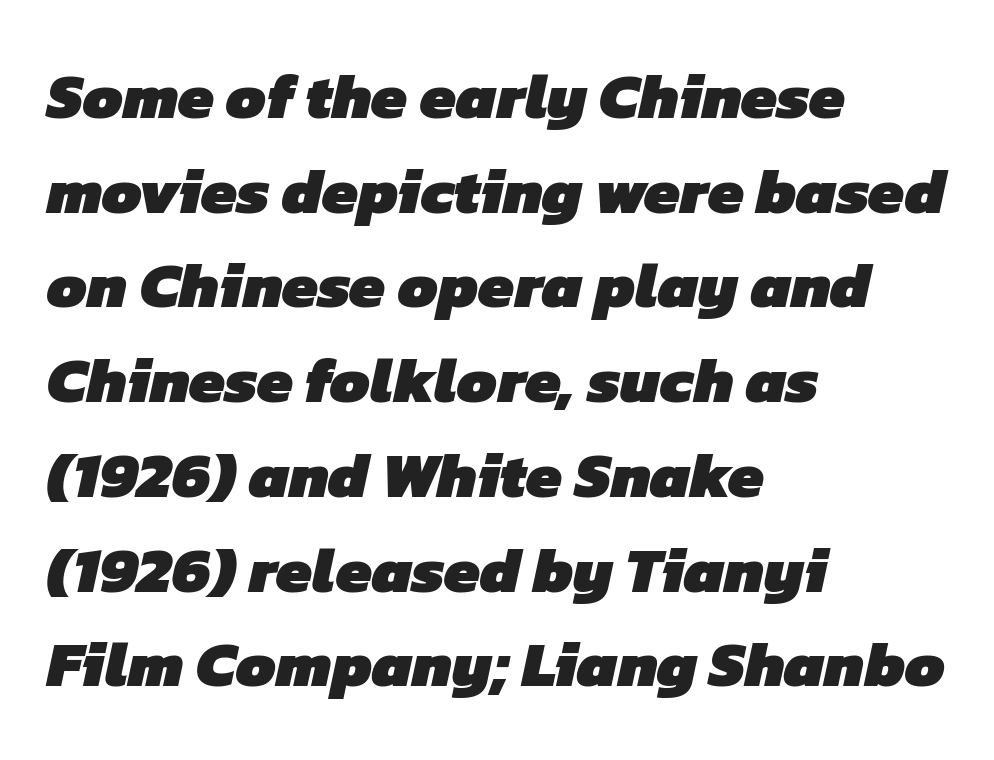
The letterforms sit shoulder to shoulder at normal distance. Do the characters align in a grid? No, the font is proportional. One-word summary of the alignment: left. The rendering uses a moderate line-height, typical for paragraphs.
